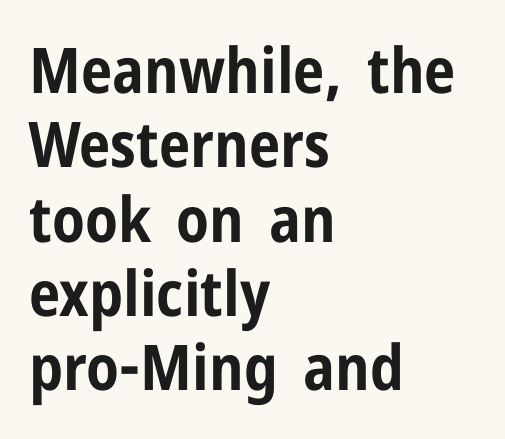
Q: Is the text bold? A: Yes.
Q: Is the text italic (slanted)? A: No, it is upright.
Q: Is the typeface a serif or a sans-serif typeface? A: Sans-serif.
Q: Is the text underlined? A: No.
Q: How is the paragraph aligned? A: Left-aligned.
Q: Is the spacing between letters normal or unusually wide? A: Normal.
Q: Width (condensed, normal, or wide)? A: Condensed.
Q: Stroke contrast? A: Low.
Q: x-height? A: Medium.
Q: Monospaced? A: No.
